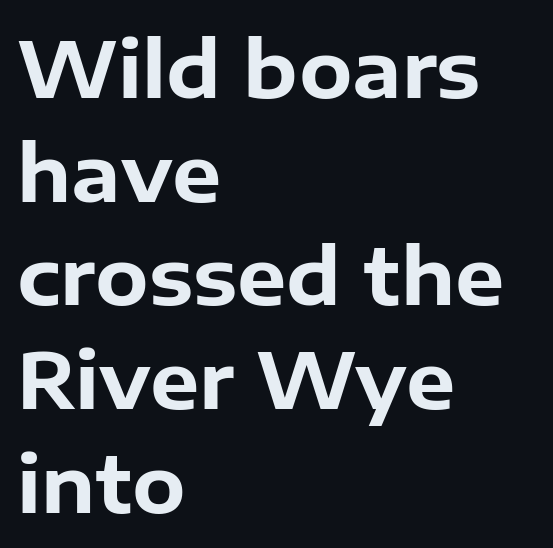
{"serif": "no", "italic": "no", "bold": "yes", "weight": "bold", "width": "normal", "stroke_contrast": "low", "x_height": "medium", "monospaced": "no", "underline": "no", "align": "left", "line_spacing": "normal", "line_spacing_ratio": 1.33, "letter_spacing": "normal", "letter_spacing_em": 0.0, "glyph_px": 78}
